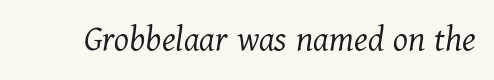
Are there feet on the stems? There are — it's a serif. The rendering uses natural spacing where letterforms have individual widths. This reads as an unemphasized weight, regular at the heaviest. Anything drawn beneath the words? Only blank space.
